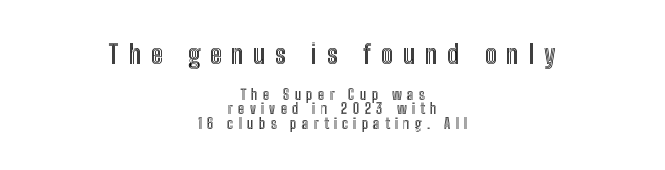
Q: Is the text italic (slanted)? A: No, it is upright.
Q: Is the text underlined? A: No.
Q: How is the paragraph aligned? A: Centered.
Q: Is the spacing between letters normal or unusually wide? A: Unusually wide.
Q: Is the spacing between lines tight, normal or loose? A: Tight.
Q: Which block of text is set in a larger size, the first (top) or the second (bottom)? A: The first (top) one.
